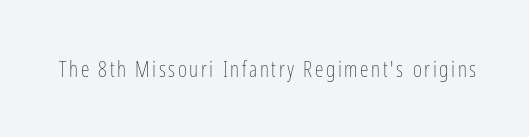
Q: Is the text bold? A: No.
Q: Is the text italic (slanted)? A: No, it is upright.
Q: Is the text underlined? A: No.
